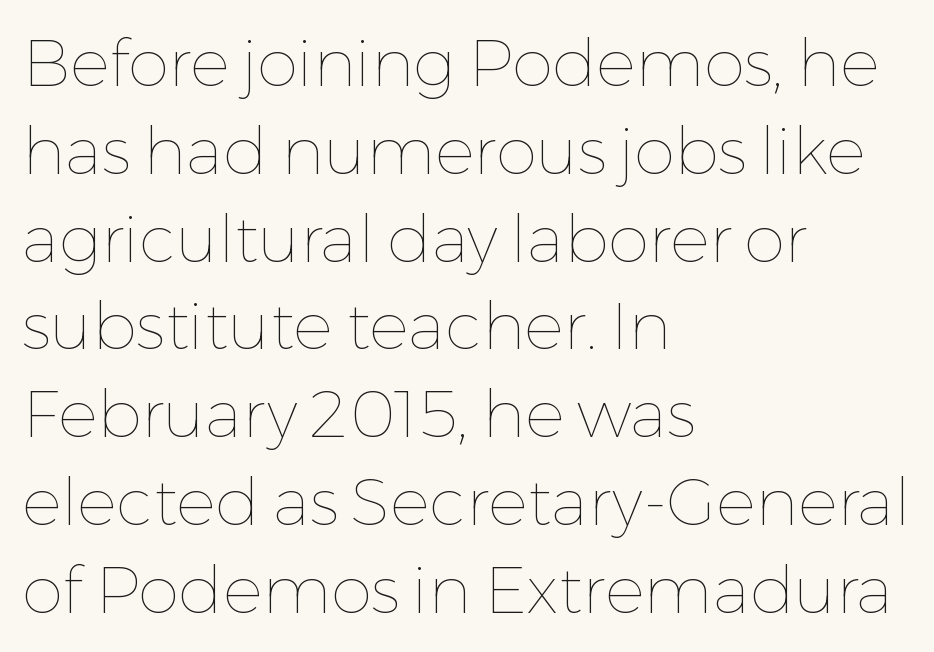
Q: Is the text bold? A: No.
Q: Is the text italic (slanted)? A: No, it is upright.
Q: Is the text underlined? A: No.
Q: How is the paragraph aligned? A: Left-aligned.
Q: Is the spacing between letters normal or unusually wide? A: Normal.
Q: Is the spacing between lines tight, normal or loose? A: Normal.
Q: Width (condensed, normal, or wide)? A: Normal.
Q: Stroke contrast? A: Low.
Q: x-height? A: Medium.
Q: Monospaced? A: No.
